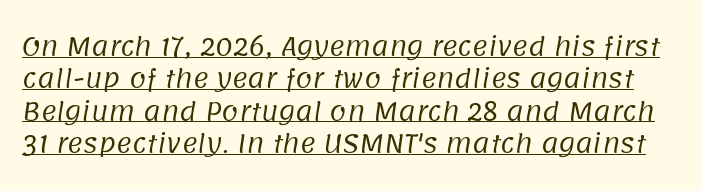
The image shows 24 px text type; set normal line spacing (1.35x), normal letter spacing, underlined.
